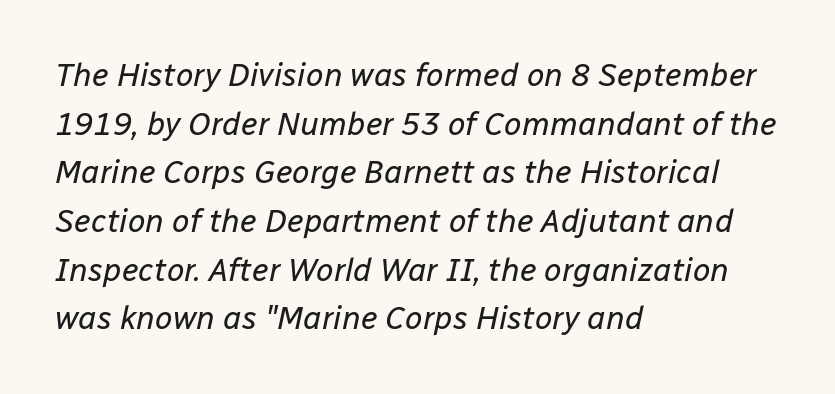
{"italic": "yes", "lean": "right", "slant_degrees": 12, "bold": "no", "weight": "regular", "width": "normal", "stroke_contrast": "low", "x_height": "medium", "monospaced": "no", "underline": "no", "align": "left", "line_spacing": "normal", "line_spacing_ratio": 1.52, "letter_spacing": "normal", "letter_spacing_em": 0.0, "glyph_px": 32}
